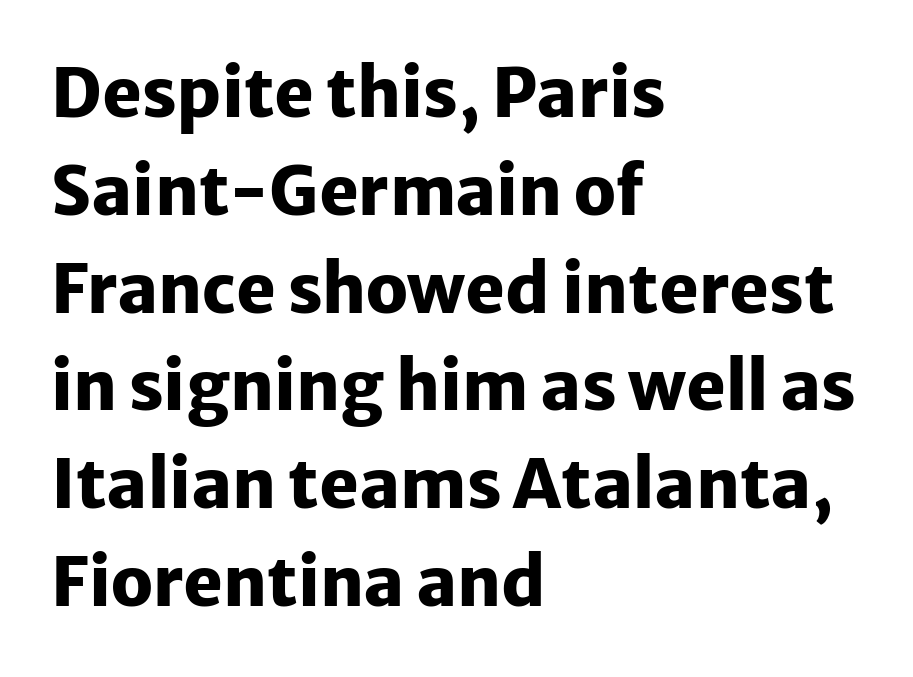
Q: Is the text bold? A: Yes.
Q: Is the text italic (slanted)? A: No, it is upright.
Q: Is the typeface a serif or a sans-serif typeface? A: Sans-serif.
Q: Is the text underlined? A: No.
Q: How is the paragraph aligned? A: Left-aligned.
Q: Is the spacing between letters normal or unusually wide? A: Normal.
Q: Is the spacing between lines tight, normal or loose? A: Normal.
Q: Width (condensed, normal, or wide)? A: Normal.
Q: Stroke contrast? A: Low.
Q: x-height? A: Medium.
Q: Monospaced? A: No.
